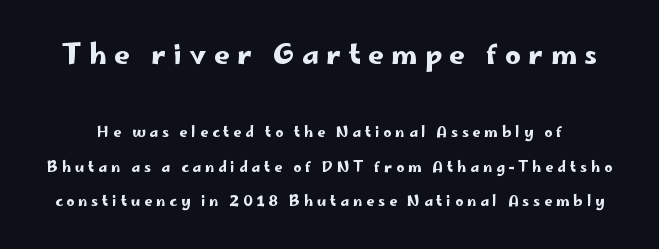
The passage shown stacks its lines with a broad gap. The words here are not underlined. The letters stand upright; this is a roman face. Look at the tracking — it's clearly loosened, letters drifting apart. Large over small — that's the arrangement of the two blocks here.
